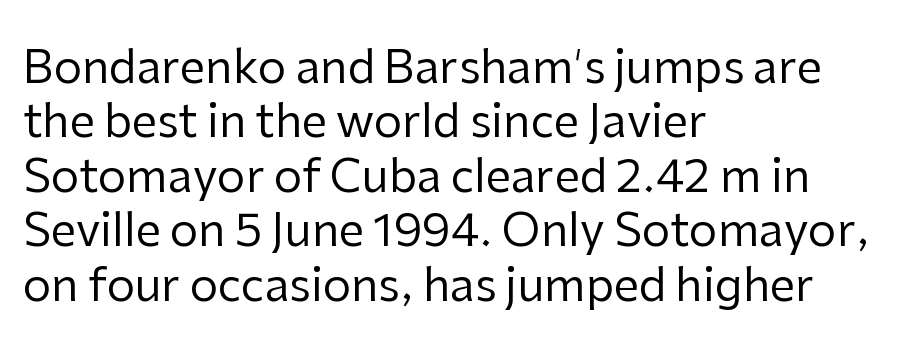
{"serif": "no", "italic": "no", "bold": "no", "weight": "regular", "width": "normal", "stroke_contrast": "low", "x_height": "medium", "monospaced": "no", "underline": "no", "align": "left", "line_spacing_ratio": 1.21, "letter_spacing": "normal", "letter_spacing_em": 0.0, "glyph_px": 45}
